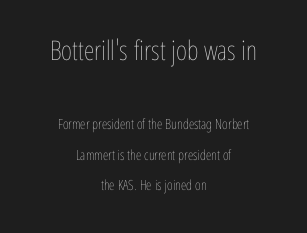
Rule under the text: the space is simply empty. Line starts and ends both wander, symmetrically. Reading top to bottom, the characters get smaller at the block break. Leading is clearly above the norm, producing a sparse column.
